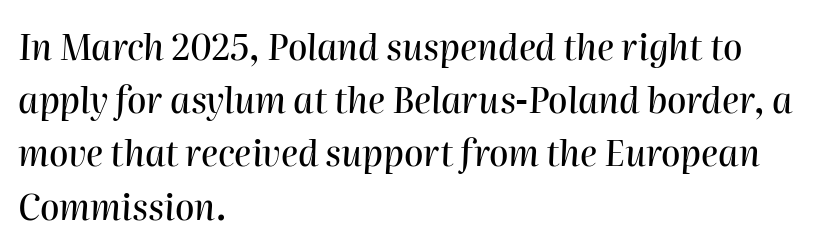
The letters advance in unequal steps, a hallmark of proportional type. It's the slanting kind of type. The designer left line spacing at the default. Caption: multi-line text, flush left, ragged right.
